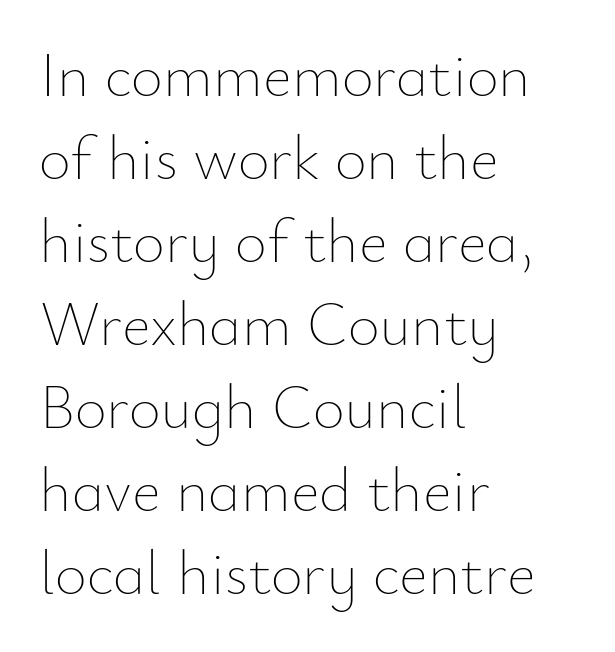
The image shows 62 px thin type, upright; set left-aligned, normal line spacing (1.34x), normal letter spacing, not underlined; low stroke contrast and a small x-height.
